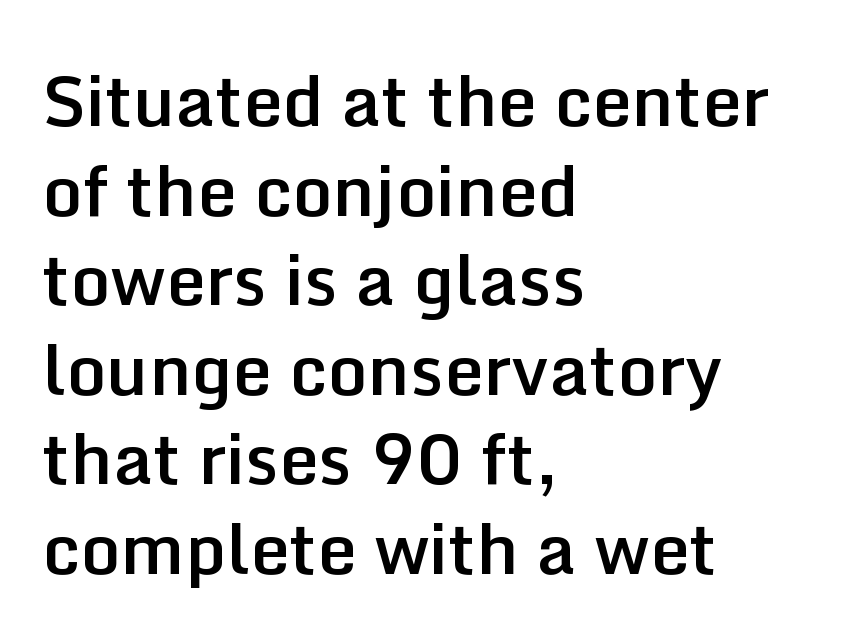
The image shows 70 px semibold sans-serif type, upright; set left-aligned, normal line spacing (1.28x), normal letter spacing, not underlined; low stroke contrast and a medium x-height.
